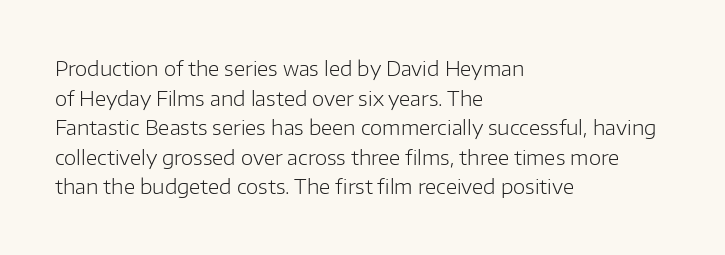
Q: Is the text bold? A: No.
Q: Is the text italic (slanted)? A: No, it is upright.
Q: Is the text underlined? A: No.
Q: How is the paragraph aligned? A: Left-aligned.
Q: Is the spacing between letters normal or unusually wide? A: Normal.
Q: Is the spacing between lines tight, normal or loose? A: Normal.
